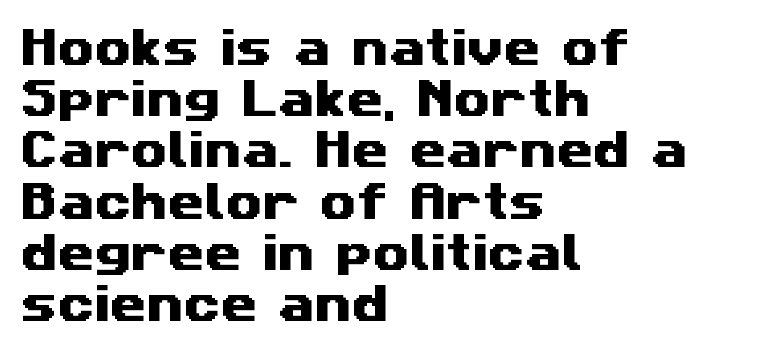
{"serif": "no", "width": "wide", "stroke_contrast": "medium", "x_height": "medium", "monospaced": "no", "underline": "no", "align": "left", "line_spacing_ratio": 1.22, "letter_spacing": "normal", "letter_spacing_em": 0.0, "glyph_px": 42}
